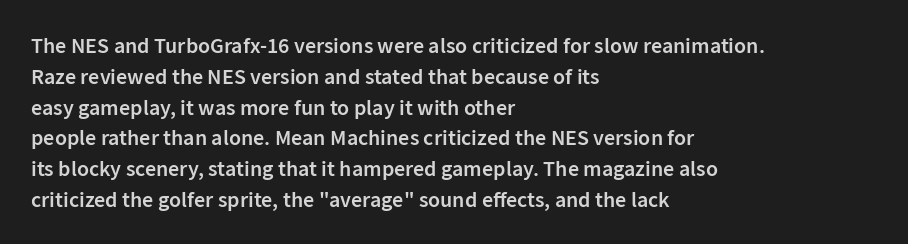
A typesetter would call this zero additional tracking. Decoration check: the copy has no underline. Set as a demibold, roughly 600 on the weight scale. The rendering uses a moderate line-height, typical for paragraphs.
